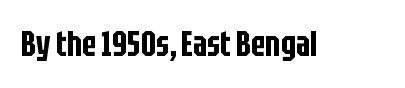
Q: Is the text italic (slanted)? A: No, it is upright.
Q: Is the typeface a serif or a sans-serif typeface? A: Sans-serif.
Q: Is the text underlined? A: No.
Q: Is the spacing between letters normal or unusually wide? A: Normal.
Q: Width (condensed, normal, or wide)? A: Condensed.
Q: Stroke contrast? A: Low.
Q: x-height? A: Large.
Q: Monospaced? A: No.
